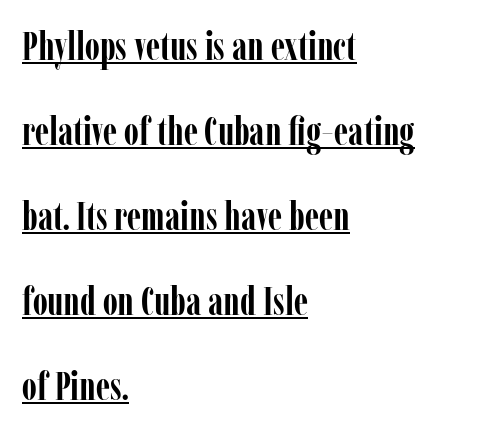
Q: Is the text bold? A: Yes.
Q: Is the text italic (slanted)? A: No, it is upright.
Q: Is the typeface a serif or a sans-serif typeface? A: Serif.
Q: Is the text underlined? A: Yes.
Q: How is the paragraph aligned? A: Left-aligned.
Q: Is the spacing between letters normal or unusually wide? A: Normal.
Q: Is the spacing between lines tight, normal or loose? A: Loose.
Q: Width (condensed, normal, or wide)? A: Condensed.
Q: Stroke contrast? A: Low.
Q: x-height? A: Medium.
Q: Monospaced? A: No.
